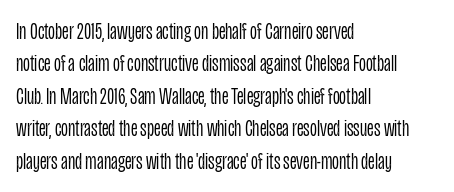
{"italic": "no", "bold": "no", "underline": "no", "align": "left", "line_spacing": "normal", "line_spacing_ratio": 1.35, "letter_spacing": "normal", "letter_spacing_em": 0.0, "glyph_px": 24}
